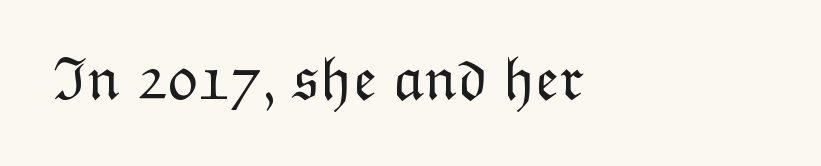
The image shows 62 px light type, upright; set left-aligned, normal letter spacing, not underlined; low stroke contrast and a medium x-height.
